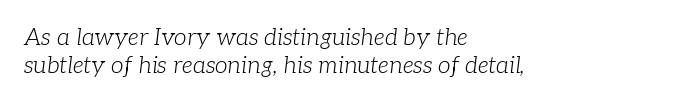
The image shows 23 px text type, italic (leaning right); set left-aligned, line spacing 1.23x, normal letter spacing, not underlined.
